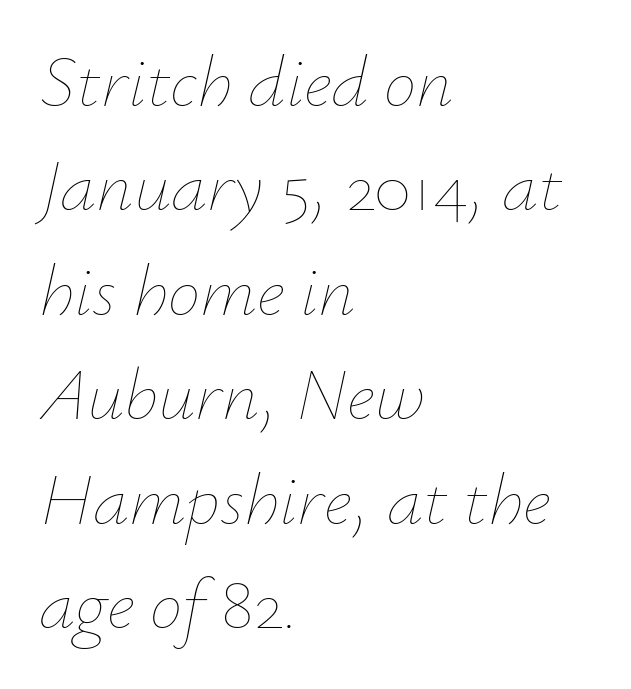
The image shows 73 px thin type, italic (leaning right); set left-aligned, normal line spacing (1.43x), normal letter spacing, not underlined; low stroke contrast and a small x-height.
